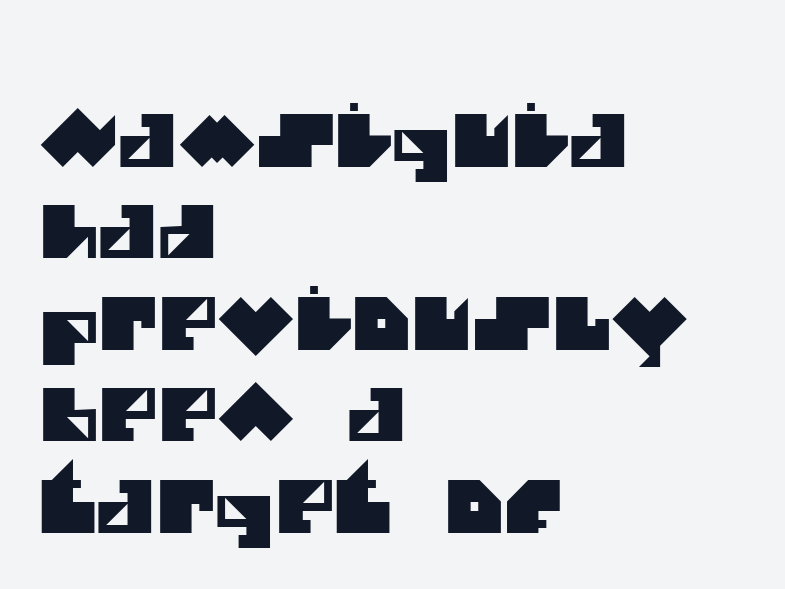
The image shows 72 px sans-serif type; set left-aligned, normal line spacing (1.27x), normal letter spacing, not underlined; medium stroke contrast and a large x-height.
